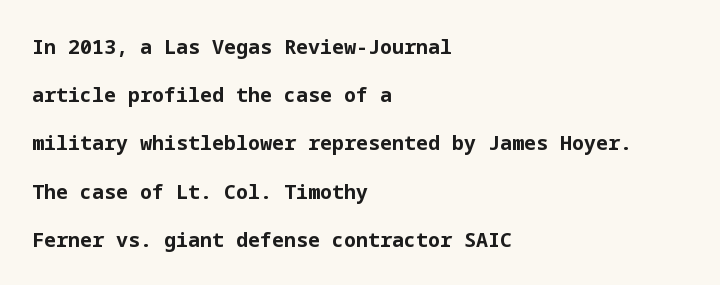
{"italic": "no", "bold": "yes", "underline": "no", "align": "left", "line_spacing": "loose", "line_spacing_ratio": 2.41, "letter_spacing": "normal", "letter_spacing_em": 0.0, "glyph_px": 20}
